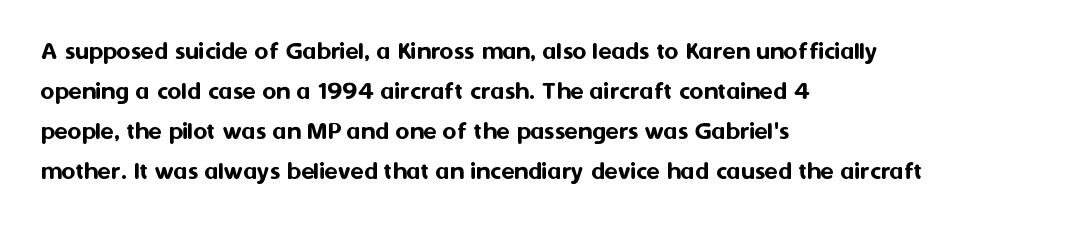
{"italic": "no", "underline": "no", "align": "left", "line_spacing": "normal", "line_spacing_ratio": 1.48, "letter_spacing": "normal", "letter_spacing_em": 0.0, "glyph_px": 27}
